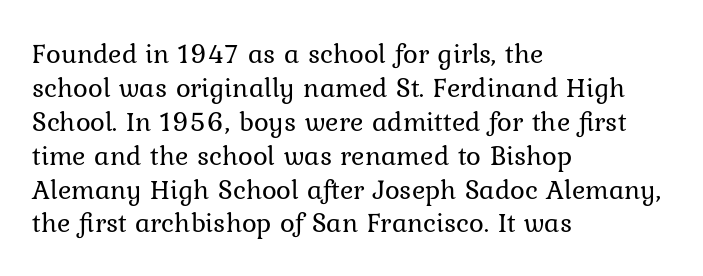
These lines stack with their left ends in a neat column. Does extra space separate the letters? No, they use regular spacing. To sum up the face: it has serifs. This is roman type, the default non-slanted kind. The font is comparable to plain body text, perhaps lighter. The rendering uses natural spacing where letterforms have individual widths.
